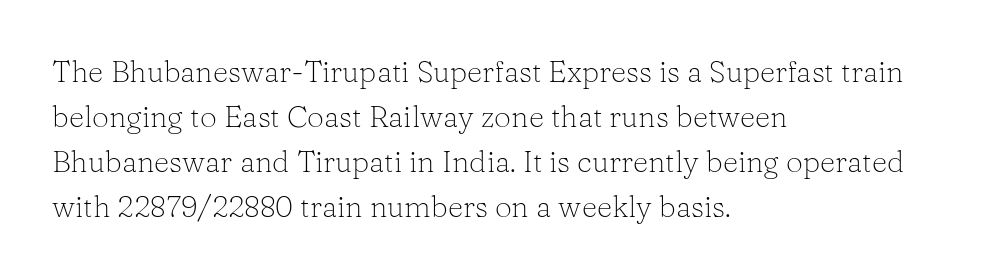
The image shows 30 px light serif type, upright; set left-aligned, normal line spacing (1.5x), normal letter spacing, not underlined; low stroke contrast and a medium x-height.
